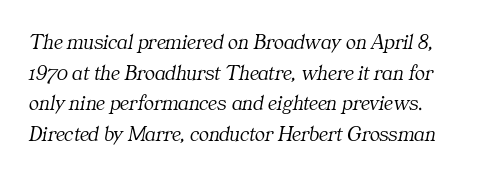
The specimen omits any rule beneath the text block's lines. A quiet, ordinary-to-light weight characterises the typeface. These lines were composed using italics. The horizontal fit of the characters is conventional and even.
